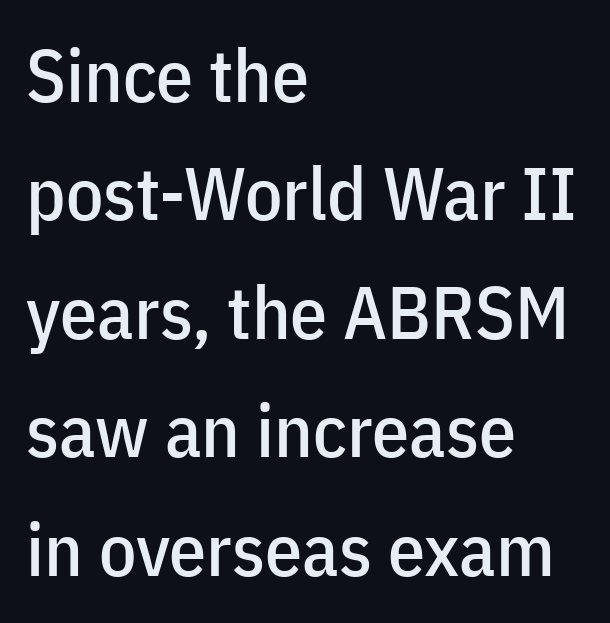
What's the leading like? Ordinary, nothing unusual. The lines are quadded left. No word sits above an underline. Tall strokes in this sample are plumb rather than angled.
